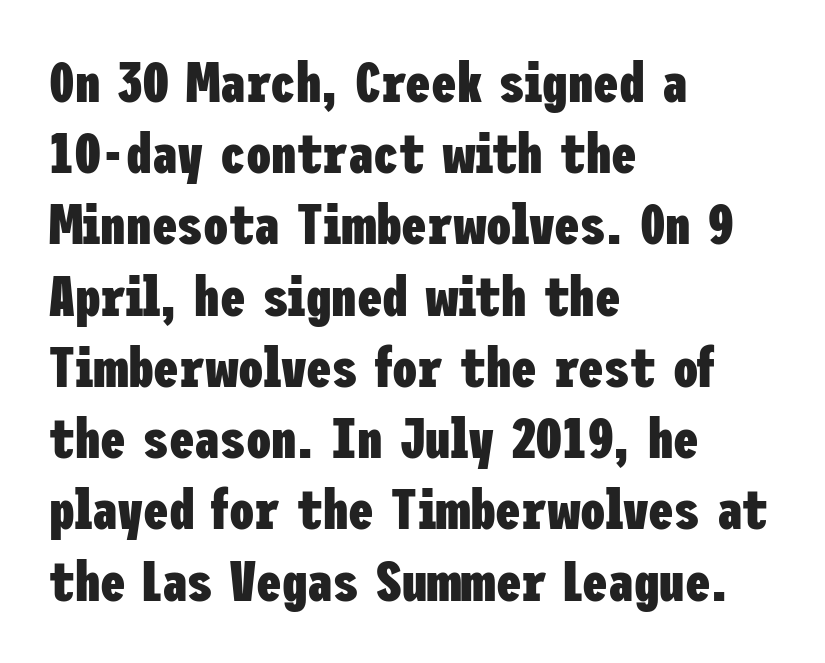
How heavy is the stroke? Heavy — this is a bold. The type family on display is of the sans-serif kind. The line-height multiplier appears to be the usual default. Italic? Not at all — the glyphs are vertical. The rag falls on the right side of this text block. Characters follow at the spacing the type designer built in.
